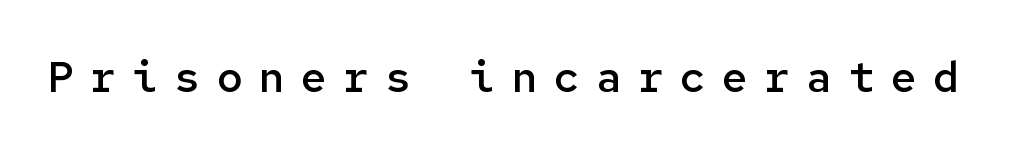
The image shows 43 px semibold sans-serif type, upright, monospaced; set unusually wide letter spacing (+0.38 em), not underlined; low stroke contrast and a medium x-height.
